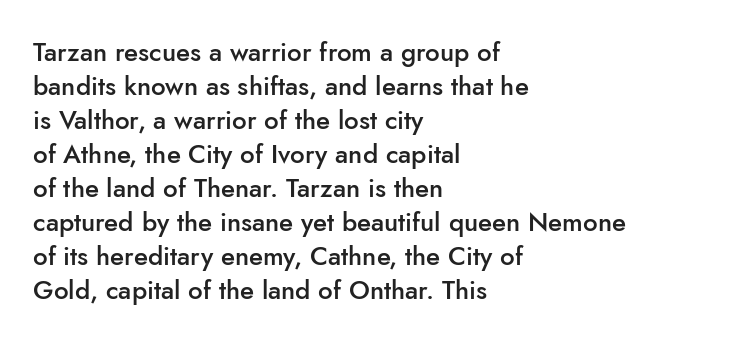
{"italic": "no", "bold": "semi", "underline": "no", "align": "left", "line_spacing": "normal", "line_spacing_ratio": 1.31, "letter_spacing": "normal", "letter_spacing_em": 0.0, "glyph_px": 26}
